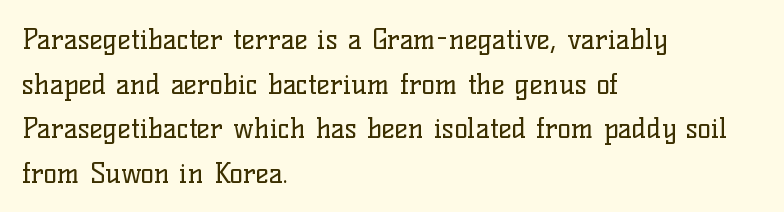
The image shows 28 px regular-weight serif type, upright; set left-aligned, normal line spacing (1.59x), normal letter spacing, not underlined; low stroke contrast and a medium x-height.
